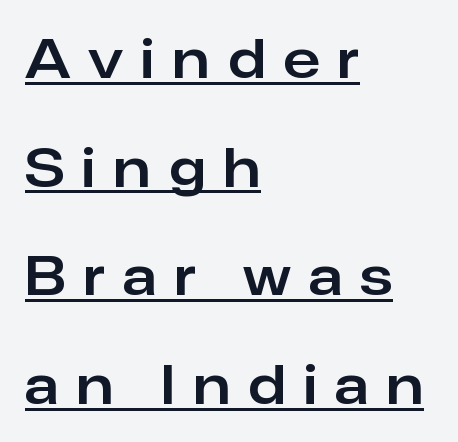
{"serif": "no", "italic": "no", "width": "normal", "stroke_contrast": "low", "x_height": "medium", "monospaced": "no", "underline": "yes", "align": "left", "line_spacing": "loose", "line_spacing_ratio": 2.01, "letter_spacing": "wide", "letter_spacing_em": 0.33, "glyph_px": 54}
